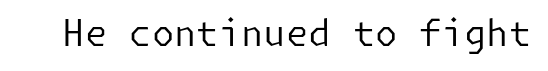
Unlike italic type, these characters show no tilt at all. Between one letter and the next there's only the usual sliver of space. These glyphs show unthickened strokes, regular width or finer. Descenders are the only things crossing below the line.
